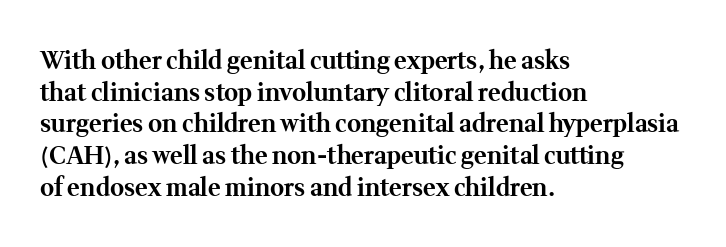
The image shows 24 px bold type, upright; set left-aligned, normal line spacing (1.32x), normal letter spacing, not underlined.
